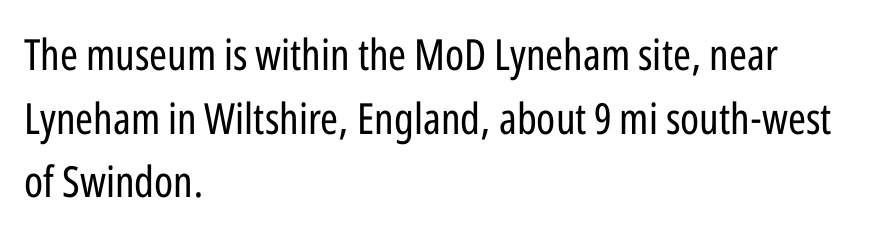
{"serif": "no", "italic": "no", "bold": "no", "weight": "regular", "width": "condensed", "stroke_contrast": "low", "x_height": "medium", "monospaced": "no", "underline": "no", "align": "left", "line_spacing": "normal", "line_spacing_ratio": 1.48, "letter_spacing": "normal", "letter_spacing_em": 0.0, "glyph_px": 43}
